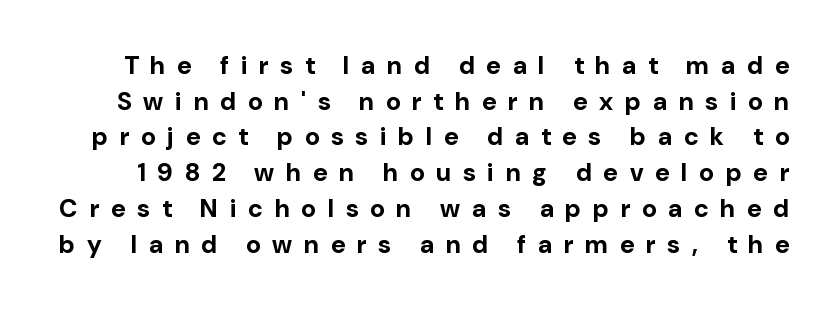
{"italic": "no", "bold": "yes", "underline": "no", "line_spacing": "normal", "line_spacing_ratio": 1.43, "letter_spacing": "wide", "letter_spacing_em": 0.48, "glyph_px": 25}
